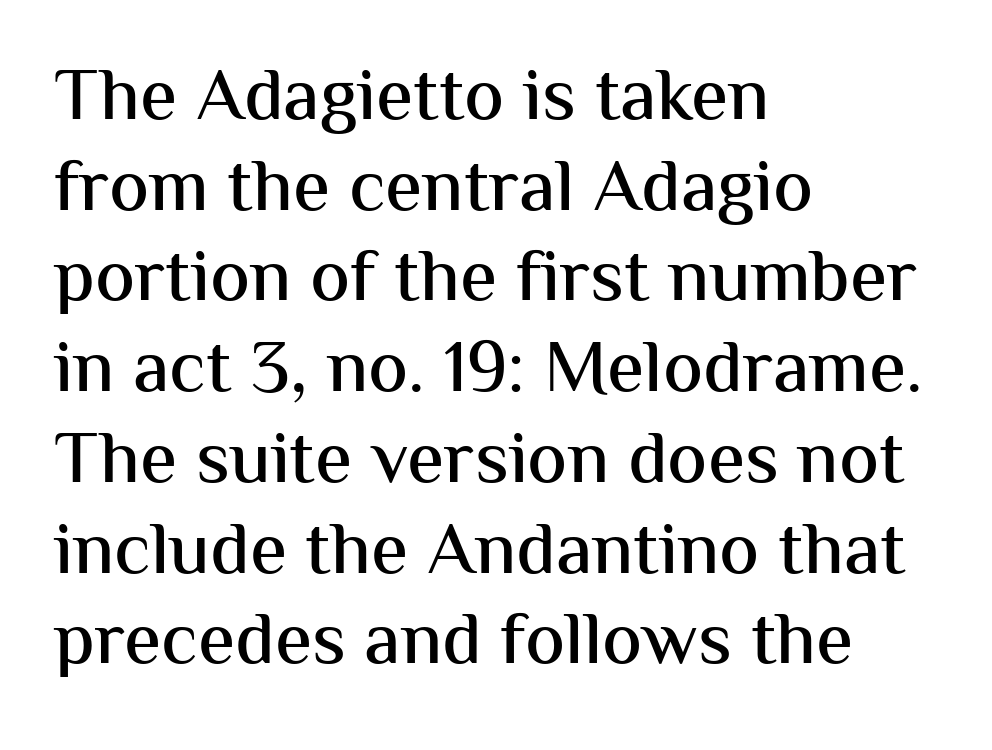
The glyphs in this specimen are sans serif. When letters stand straight like this, we call the style roman or upright. Which margin do the lines hug? The left one — the right edge is uneven. The passage shown is typed in a proportional face where columns would drift. The zone under the glyphs is completely vacant. There is no visible air inserted between adjacent glyphs.
